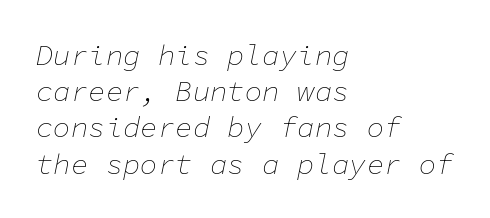
{"italic": "yes", "lean": "right", "slant_degrees": 11, "bold": "no", "weight": "thin", "width": "normal", "stroke_contrast": "low", "x_height": "medium", "monospaced": "yes", "underline": "no", "align": "left", "line_spacing": "normal", "line_spacing_ratio": 1.25, "letter_spacing": "normal", "letter_spacing_em": 0.0, "glyph_px": 29}
